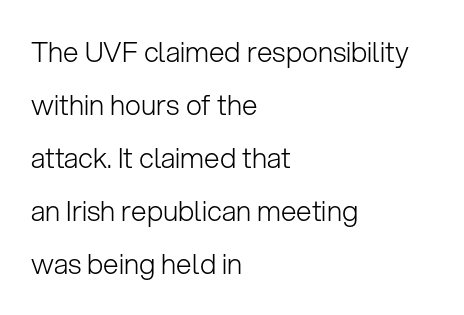
Q: Is the text bold? A: No.
Q: Is the text italic (slanted)? A: No, it is upright.
Q: Is the typeface a serif or a sans-serif typeface? A: Sans-serif.
Q: Is the text underlined? A: No.
Q: How is the paragraph aligned? A: Left-aligned.
Q: Is the spacing between letters normal or unusually wide? A: Normal.
Q: Width (condensed, normal, or wide)? A: Normal.
Q: Stroke contrast? A: Low.
Q: x-height? A: Medium.
Q: Monospaced? A: No.
